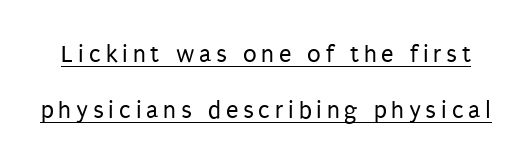
The image shows 25 px text type, upright; set loose line spacing (2.25x), underlined.
